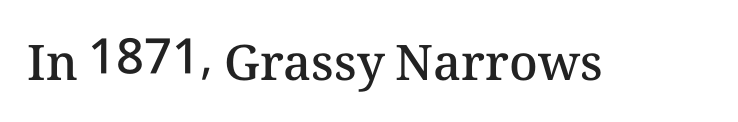
The image shows 49 px semibold type, upright; set normal letter spacing, not underlined; medium stroke contrast and a medium x-height.
